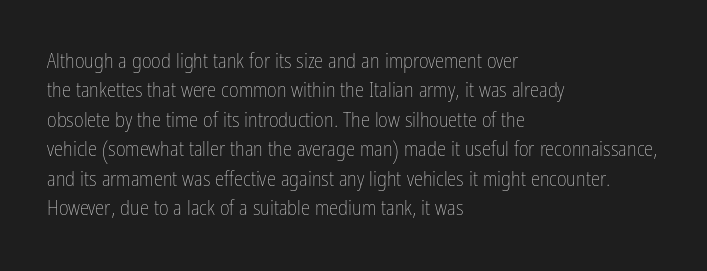
{"italic": "no", "bold": "no", "underline": "no", "align": "left", "line_spacing": "normal", "line_spacing_ratio": 1.4, "letter_spacing": "normal", "letter_spacing_em": 0.0, "glyph_px": 21}
